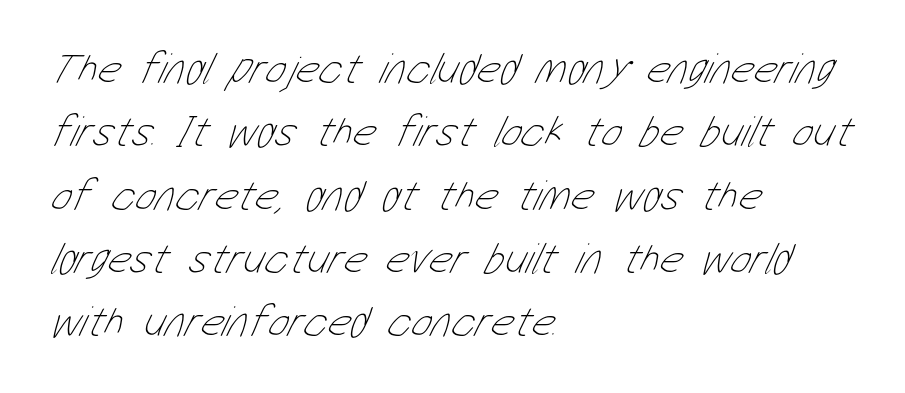
{"bold": "no", "weight": "thin", "width": "condensed", "stroke_contrast": "low", "x_height": "medium", "monospaced": "no", "underline": "no", "align": "left", "line_spacing": "normal", "line_spacing_ratio": 1.44, "letter_spacing": "normal", "letter_spacing_em": 0.0, "glyph_px": 44}
